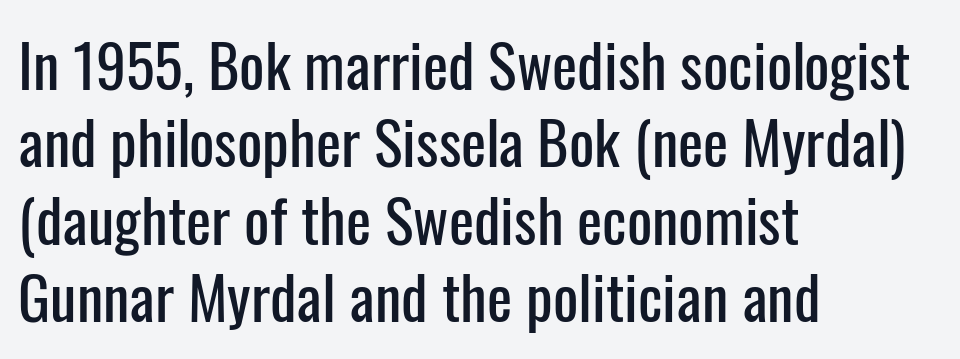
Descenders hang freely into open space. If you measured baseline to baseline, you'd find a middling distance. The letters stand upright; this is a roman face. Note the varied advance widths — an 'i' is clearly narrower than an 'm'. This sample uses plain, unmodified letter spacing.
